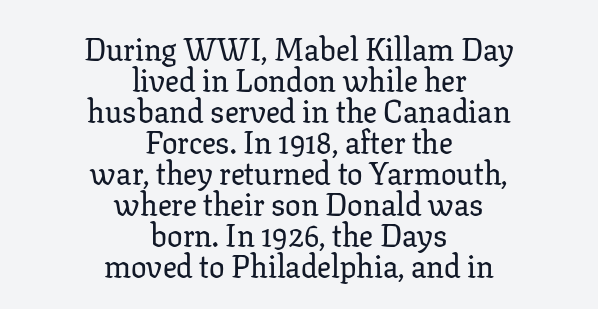
The image shows 31 px serif type, upright; set centered, tight line spacing (1.0x), normal letter spacing, not underlined; low stroke contrast and a medium x-height.
